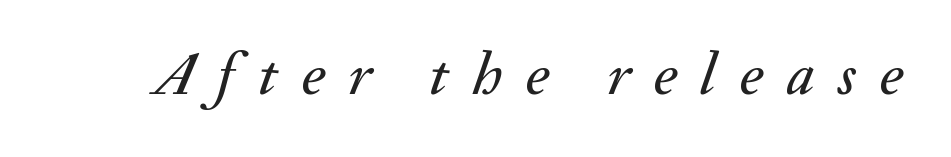
Q: Is the text italic (slanted)? A: Yes, it leans right by about 20 degrees.
Q: Is the text underlined? A: No.
Q: Is the spacing between letters normal or unusually wide? A: Unusually wide.
Q: Width (condensed, normal, or wide)? A: Normal.
Q: Stroke contrast? A: Medium.
Q: x-height? A: Small.
Q: Monospaced? A: No.
